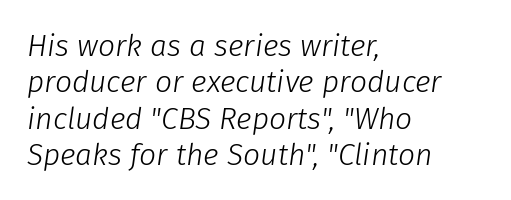
The lines are quadded left. Glyph-to-glyph distance matches everyday printed text. The rendering uses natural spacing where letterforms have individual widths. The zone under the glyphs is completely vacant. Rendered with sloped, italic letterforms. No heavy texture on the line: the type isn't bold.
